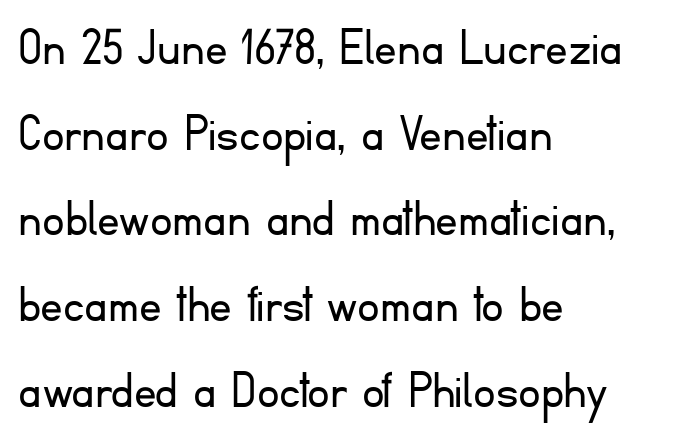
Q: Is the text bold? A: No.
Q: Is the text italic (slanted)? A: No, it is upright.
Q: Is the typeface a serif or a sans-serif typeface? A: Sans-serif.
Q: Is the text underlined? A: No.
Q: How is the paragraph aligned? A: Left-aligned.
Q: Is the spacing between letters normal or unusually wide? A: Normal.
Q: Is the spacing between lines tight, normal or loose? A: Normal.
Q: Width (condensed, normal, or wide)? A: Normal.
Q: Stroke contrast? A: Low.
Q: x-height? A: Small.
Q: Monospaced? A: No.
